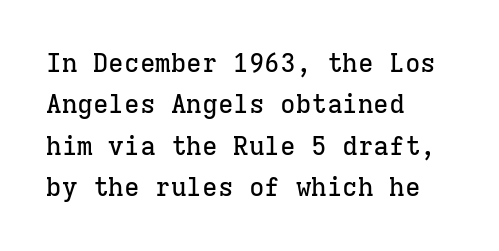
Honestly, there is no underline to notice here at all. Nothing unusual about the tracking: characters are spaced as the font intends. These lines stack with their left ends in a neat column. Posture: vertical. Normally led — the rows are evenly, conventionally spaced.
